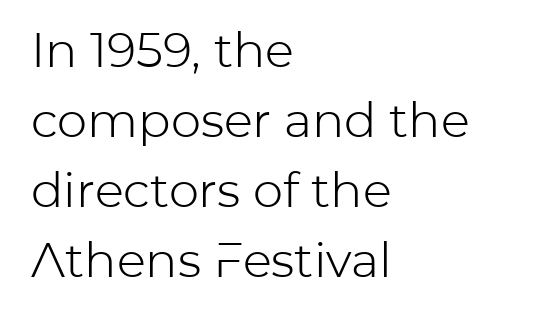
Evenly set lines give the paragraph a standard silhouette. The designer went with a sans here, leaving each stem footless. The zone under the glyphs is completely vacant. You could not count columns in this text — the font is proportionally spaced. Compared with typical body copy, the letter spacing here is the same. The type sits square on the baseline with zero lean.
